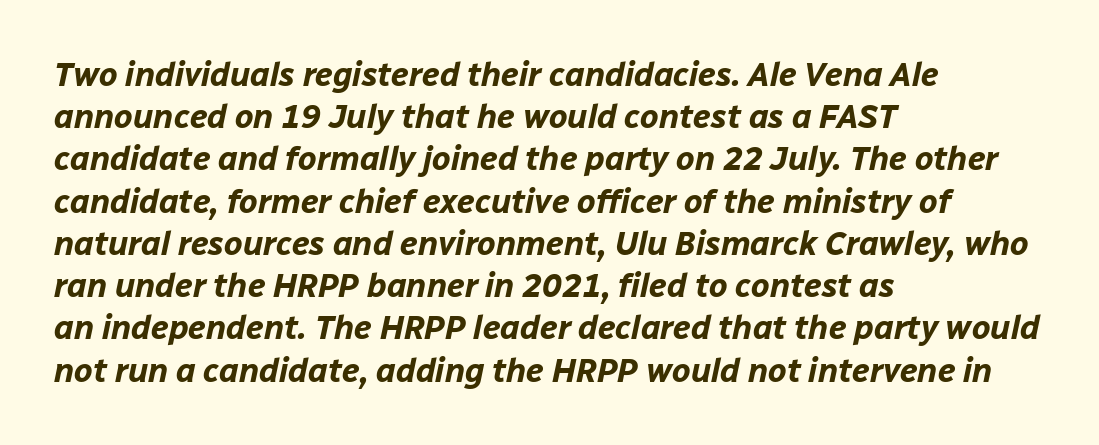
{"italic": "yes", "lean": "right", "slant_degrees": 12, "bold": "yes", "weight": "bold", "width": "normal", "stroke_contrast": "low", "x_height": "medium", "monospaced": "no", "underline": "no", "align": "left", "line_spacing": "normal", "line_spacing_ratio": 1.28, "letter_spacing": "normal", "letter_spacing_em": 0.0, "glyph_px": 33}
